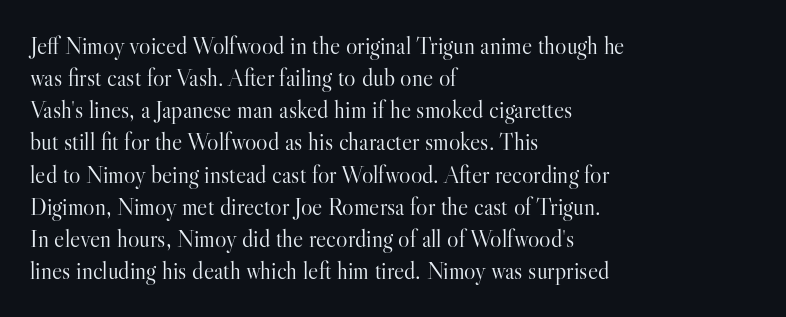
The image shows 24 px text type, upright; set left-aligned, normal line spacing (1.34x), normal letter spacing, not underlined.
